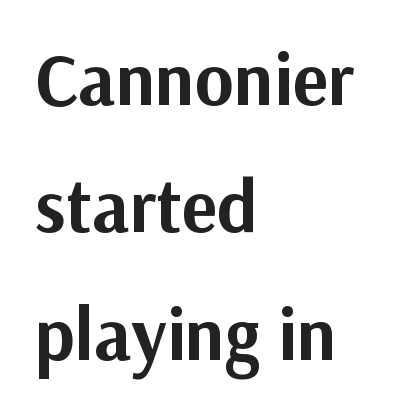
Reading down the block, your eye returns to a fixed left position each line. Note the varied advance widths — an 'i' is clearly narrower than an 'm'. The designer went with a sans here, leaving each stem footless. Every stem runs plumb, perpendicular to the baseline. This is heavy type, rendered in bold.
